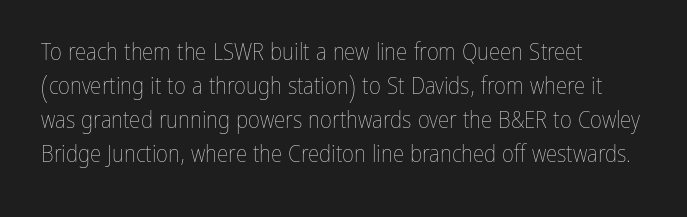
{"italic": "no", "bold": "no", "underline": "no", "align": "left", "line_spacing": "normal", "line_spacing_ratio": 1.48, "letter_spacing": "normal", "letter_spacing_em": 0.0, "glyph_px": 23}
